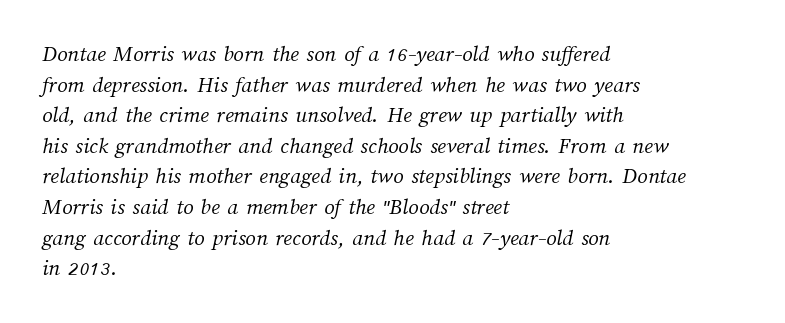
{"bold": "no", "underline": "no", "align": "left", "line_spacing": "normal", "line_spacing_ratio": 1.33, "letter_spacing": "normal", "letter_spacing_em": 0.0, "glyph_px": 23}
